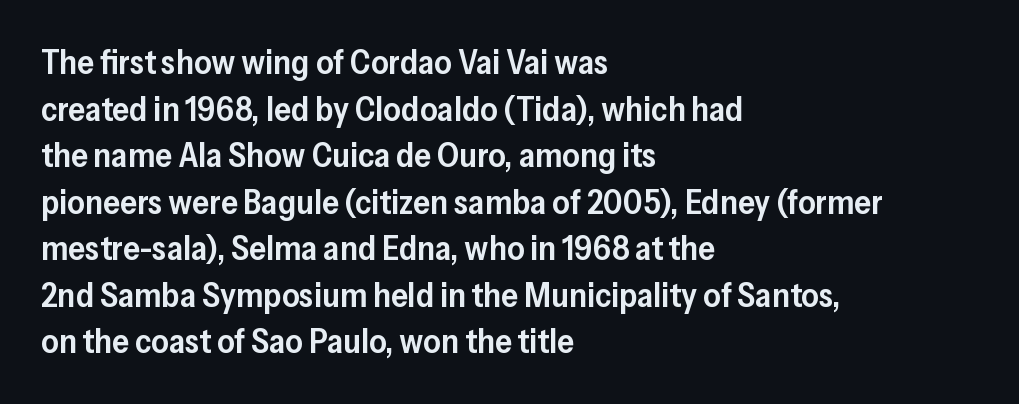
Q: Is the text bold? A: Semi-bold.
Q: Is the text italic (slanted)? A: No, it is upright.
Q: Is the typeface a serif or a sans-serif typeface? A: Sans-serif.
Q: Is the text underlined? A: No.
Q: How is the paragraph aligned? A: Left-aligned.
Q: Is the spacing between letters normal or unusually wide? A: Normal.
Q: Is the spacing between lines tight, normal or loose? A: Normal.
Q: Width (condensed, normal, or wide)? A: Normal.
Q: Stroke contrast? A: Low.
Q: x-height? A: Medium.
Q: Monospaced? A: No.
